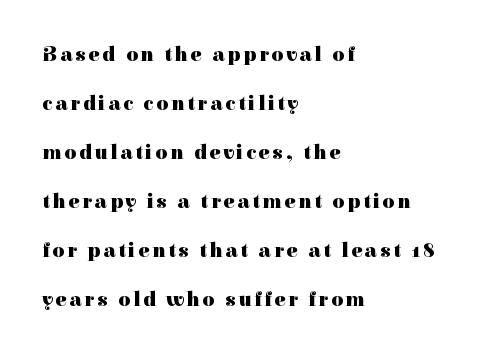
The image shows 21 px bold type, upright; set left-aligned, loose line spacing (2.33x), not underlined.
